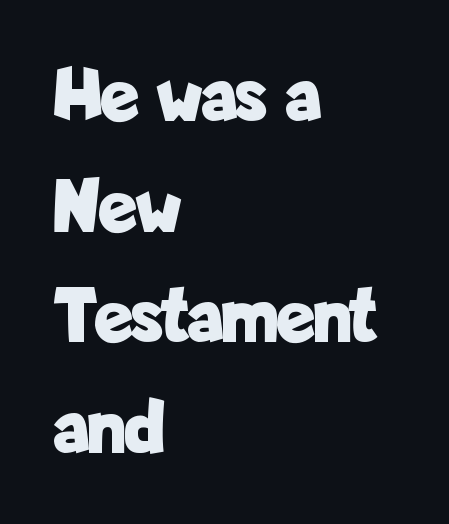
{"serif": "no", "italic": "no", "bold": "yes", "weight": "bold", "width": "condensed", "stroke_contrast": "low", "x_height": "medium", "monospaced": "no", "underline": "no", "align": "left", "line_spacing": "normal", "line_spacing_ratio": 1.4, "letter_spacing": "normal", "letter_spacing_em": 0.0, "glyph_px": 79}
